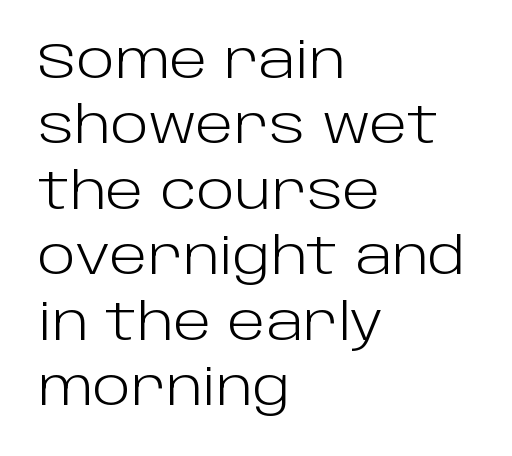
The image shows 50 px light sans-serif type, upright; set left-aligned, normal line spacing (1.31x), normal letter spacing, not underlined; low stroke contrast and a large x-height.
